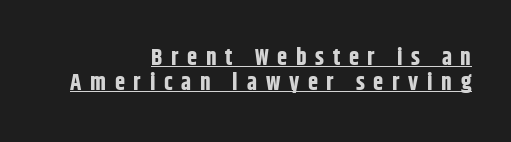
{"italic": "no", "bold": "yes", "underline": "yes", "align": "right", "line_spacing": "tight", "line_spacing_ratio": 1.08, "letter_spacing": "wide", "letter_spacing_em": 0.38, "glyph_px": 23}
